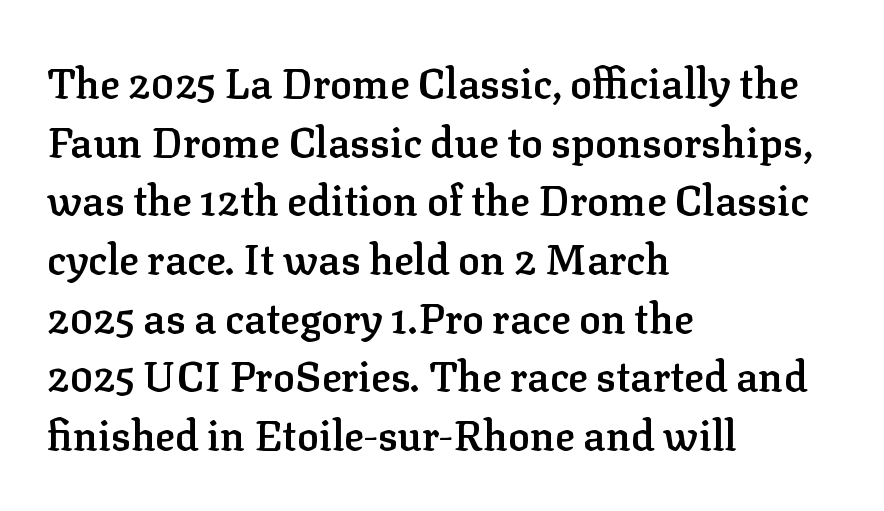
{"serif": "yes", "italic": "no", "bold": "semi", "weight": "semibold", "width": "normal", "stroke_contrast": "low", "x_height": "medium", "monospaced": "no", "underline": "no", "align": "left", "line_spacing": "normal", "line_spacing_ratio": 1.43, "letter_spacing": "normal", "letter_spacing_em": 0.0, "glyph_px": 41}
